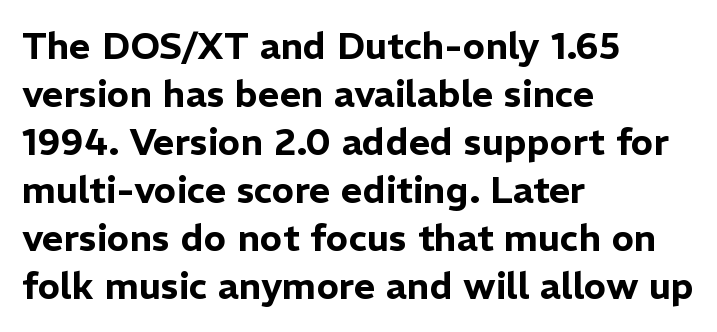
The leading is moderate, giving the passage an even texture. Look at the bottom of the vertical strokes: they stop flat, with no serifs. A roman cut, with each character standing at attention. Here the designer chose a conventional face with non-uniform glyph widths.
